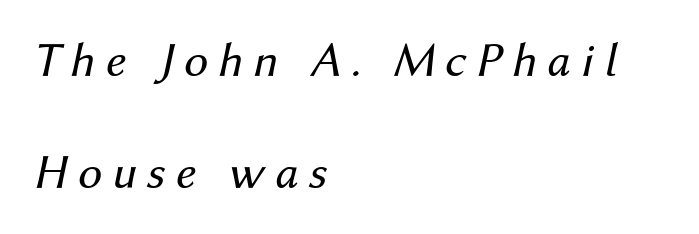
The image shows 49 px regular-weight type, italic (leaning right); set left-aligned, loose line spacing (2.29x), unusually wide letter spacing (+0.2 em), not underlined; medium stroke contrast and a medium x-height.
